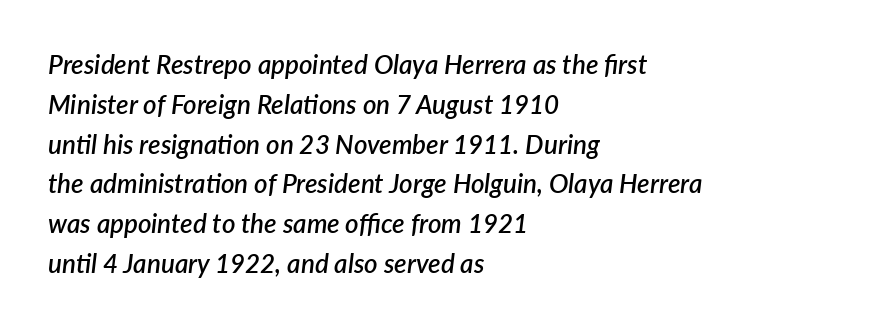
{"italic": "yes", "lean": "right", "slant_degrees": 7, "bold": "semi", "underline": "no", "align": "left", "line_spacing": "normal", "line_spacing_ratio": 1.53, "letter_spacing": "normal", "letter_spacing_em": 0.0, "glyph_px": 26}
